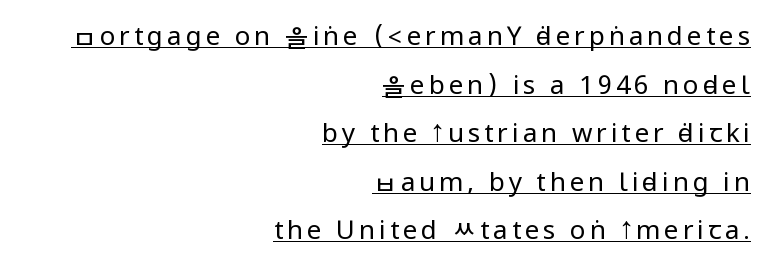
The image shows 26 px text type, upright; set right-aligned, line spacing 1.87x, underlined.
